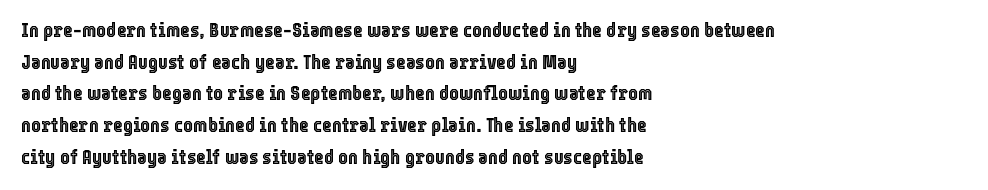
The image shows 21 px text type, upright; set left-aligned, normal line spacing (1.51x), normal letter spacing, not underlined.
